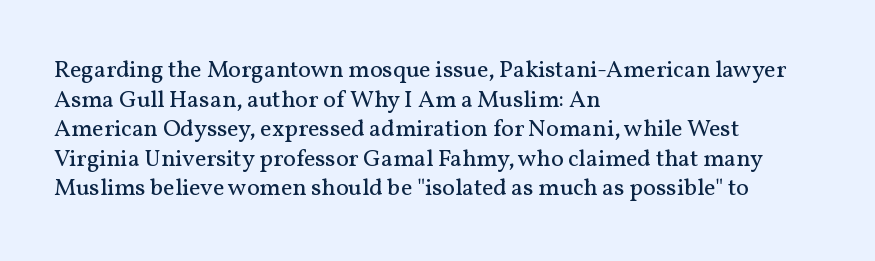
The image shows 24 px text type, upright; set left-aligned, line spacing 1.23x, normal letter spacing, not underlined.
